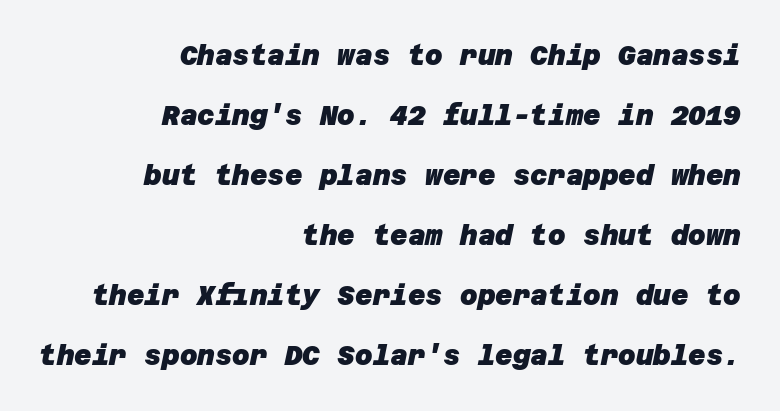
Is there much room between lines? Yes — plenty of vertical air separates them. Characters follow at the spacing the type designer built in. The paragraph shown leans on its right margin. Each row of text sits above clean, open space. The letters are bold, with thick, heavy strokes.
